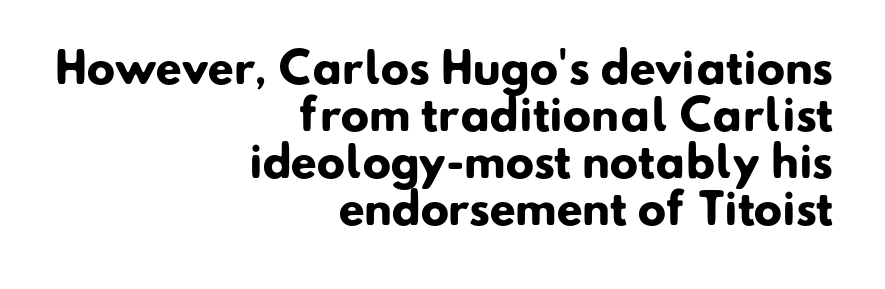
The image shows 42 px heavy sans-serif type; set right-aligned, tight line spacing (1.12x), normal letter spacing, not underlined; low stroke contrast and a small x-height.
